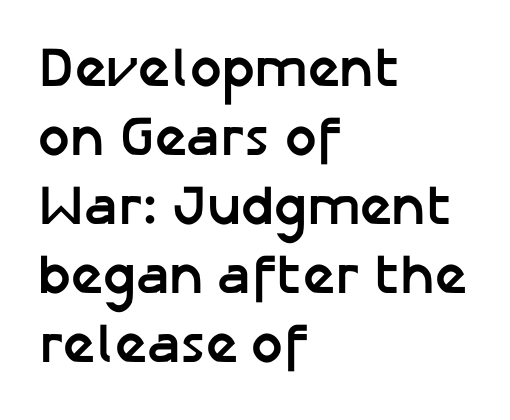
Tall strokes in this sample are plumb rather than angled. The face used here is rendered with its standard letterfit. Unlike a traditional serif, this face leaves its strokes unadorned. Is the block centered? No — it sits flush against the left margin.
